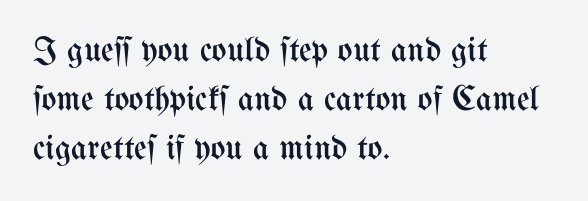
{"italic": "no", "bold": "no", "weight": "regular", "width": "condensed", "stroke_contrast": "medium", "x_height": "medium", "monospaced": "no", "underline": "no", "align": "left", "line_spacing": "normal", "line_spacing_ratio": 1.4, "letter_spacing": "normal", "letter_spacing_em": 0.0, "glyph_px": 35}
